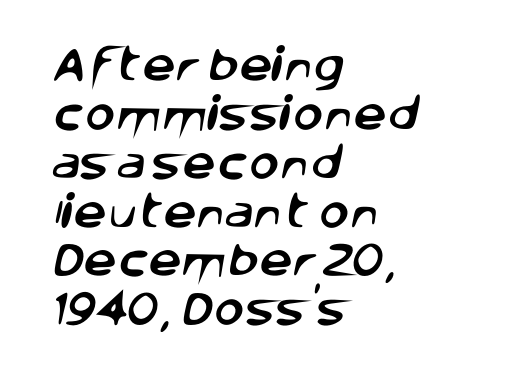
{"serif": "no", "width": "normal", "stroke_contrast": "low", "x_height": "large", "monospaced": "no", "underline": "no", "align": "left", "line_spacing": "normal", "line_spacing_ratio": 1.32, "letter_spacing": "normal", "letter_spacing_em": 0.0, "glyph_px": 37}
